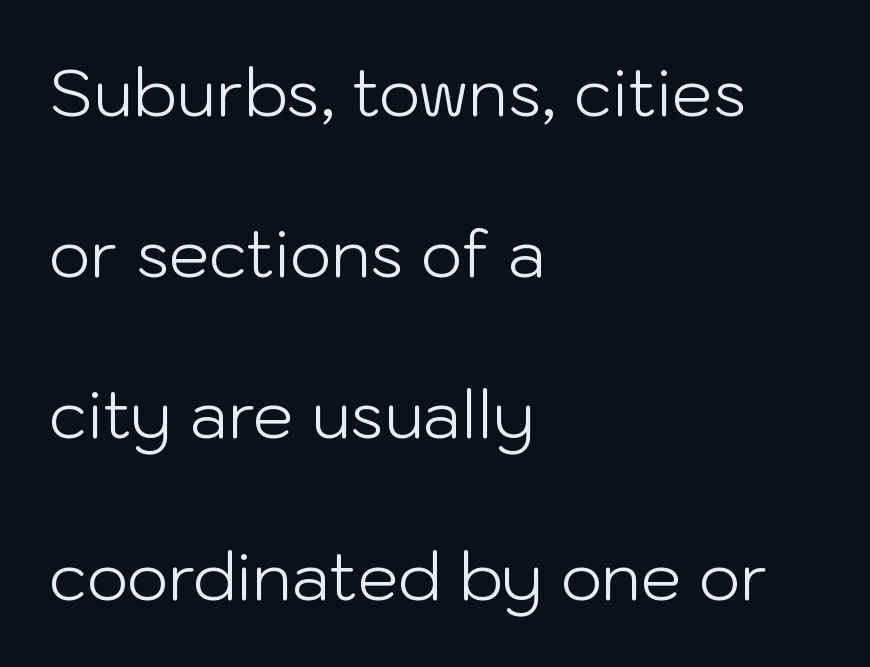
{"serif": "no", "italic": "no", "bold": "no", "weight": "light", "width": "normal", "stroke_contrast": "low", "x_height": "medium", "monospaced": "no", "underline": "no", "align": "left", "line_spacing": "loose", "line_spacing_ratio": 2.48, "letter_spacing": "normal", "letter_spacing_em": 0.0, "glyph_px": 65}
